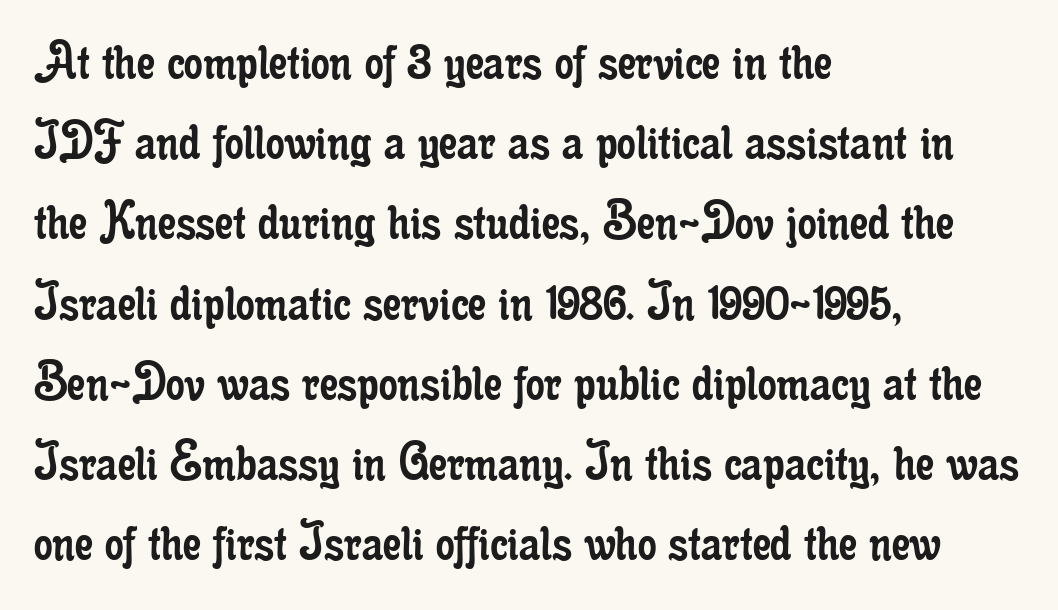
{"serif": "yes", "italic": "no", "bold": "no", "weight": "regular", "width": "condensed", "stroke_contrast": "low", "x_height": "small", "monospaced": "no", "underline": "no", "align": "left", "line_spacing": "normal", "line_spacing_ratio": 1.36, "letter_spacing": "normal", "letter_spacing_em": 0.0, "glyph_px": 59}
